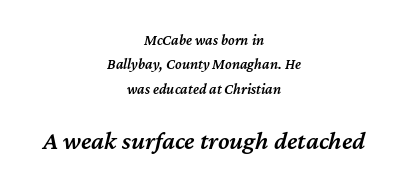
{"italic": "yes", "lean": "right", "slant_degrees": 12, "bold": "semi", "underline": "no", "align": "center", "line_spacing": "normal", "line_spacing_ratio": 1.62, "letter_spacing": "normal", "letter_spacing_em": 0.0, "larger_block": "second", "size_ratio": 1.73, "glyph_px": 26}
